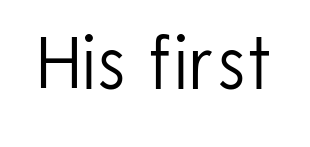
{"serif": "no", "italic": "no", "bold": "no", "weight": "light", "width": "normal", "stroke_contrast": "low", "x_height": "medium", "monospaced": "no", "underline": "no", "letter_spacing": "normal", "letter_spacing_em": 0.0, "glyph_px": 75}
